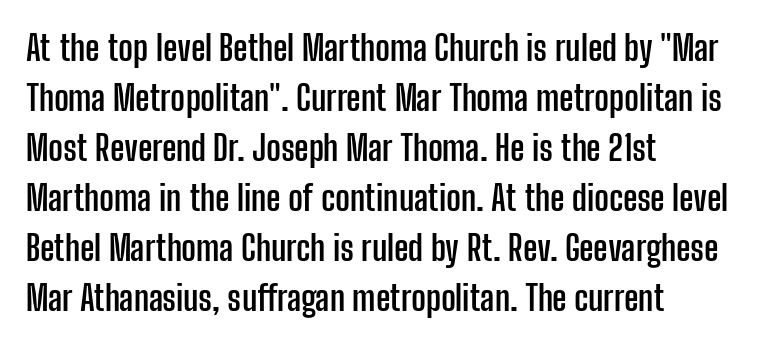
{"serif": "no", "italic": "no", "bold": "yes", "weight": "semibold", "width": "condensed", "stroke_contrast": "low", "x_height": "medium", "monospaced": "no", "underline": "no", "align": "left", "line_spacing": "normal", "line_spacing_ratio": 1.43, "letter_spacing": "normal", "letter_spacing_em": 0.0, "glyph_px": 35}
